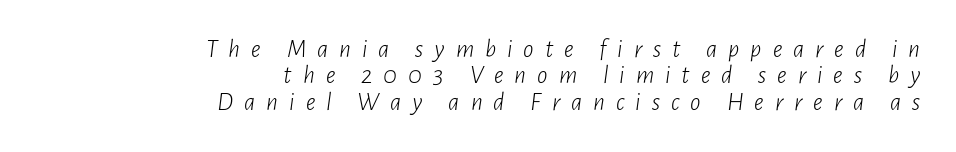
Q: Is the text bold? A: No.
Q: Is the text italic (slanted)? A: Yes, it leans right by about 7 degrees.
Q: Is the text underlined? A: No.
Q: How is the paragraph aligned? A: Right-aligned.
Q: Is the spacing between letters normal or unusually wide? A: Unusually wide.
Q: Is the spacing between lines tight, normal or loose? A: Tight.
